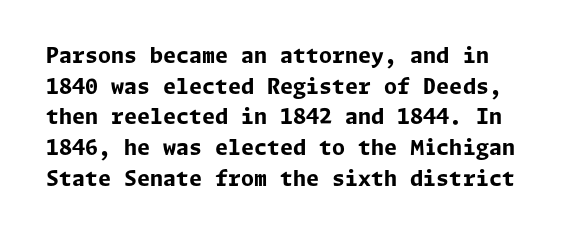
{"italic": "no", "bold": "yes", "underline": "no", "line_spacing": "normal", "line_spacing_ratio": 1.46, "letter_spacing": "normal", "letter_spacing_em": 0.0, "glyph_px": 21}
